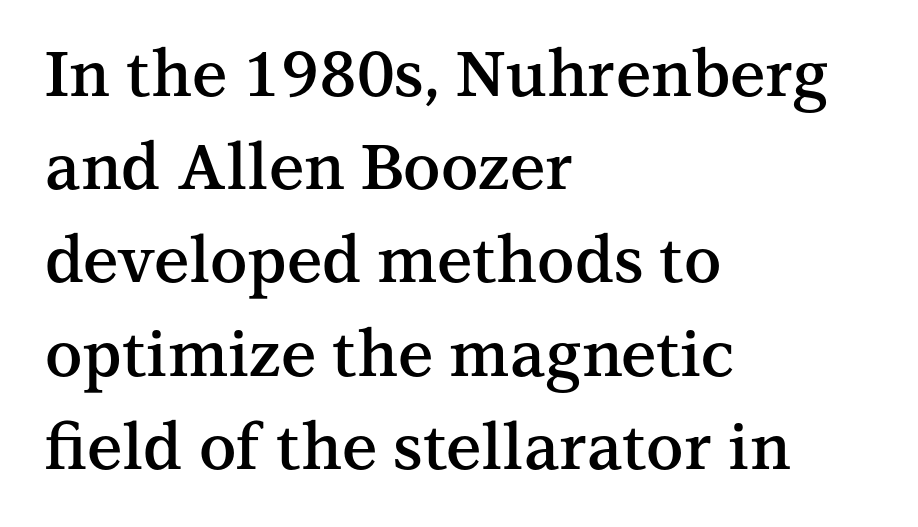
Character widths vary here, with narrow letters taking less room than wide ones. All the whitespace from short lines collects on the right. The rendering uses a moderate line-height, typical for paragraphs. The characters display serif detailing at their extremities. Look at the stroke-to-counter ratio: somewhat heavy, a semibold. The letters stand upright; this is a roman face.
